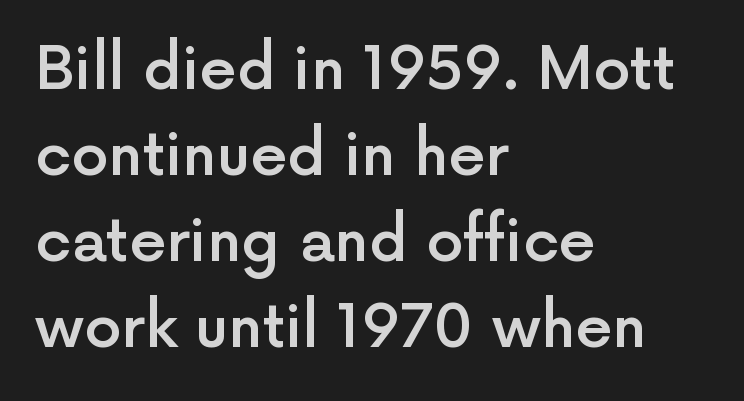
How heavy is the stroke? Medium-heavy — a semibold, shy of bold. Has an underline been added? It has not. Observe the ordinary spacing: letters are neighbours, not strangers. All the whitespace from short lines collects on the right.
